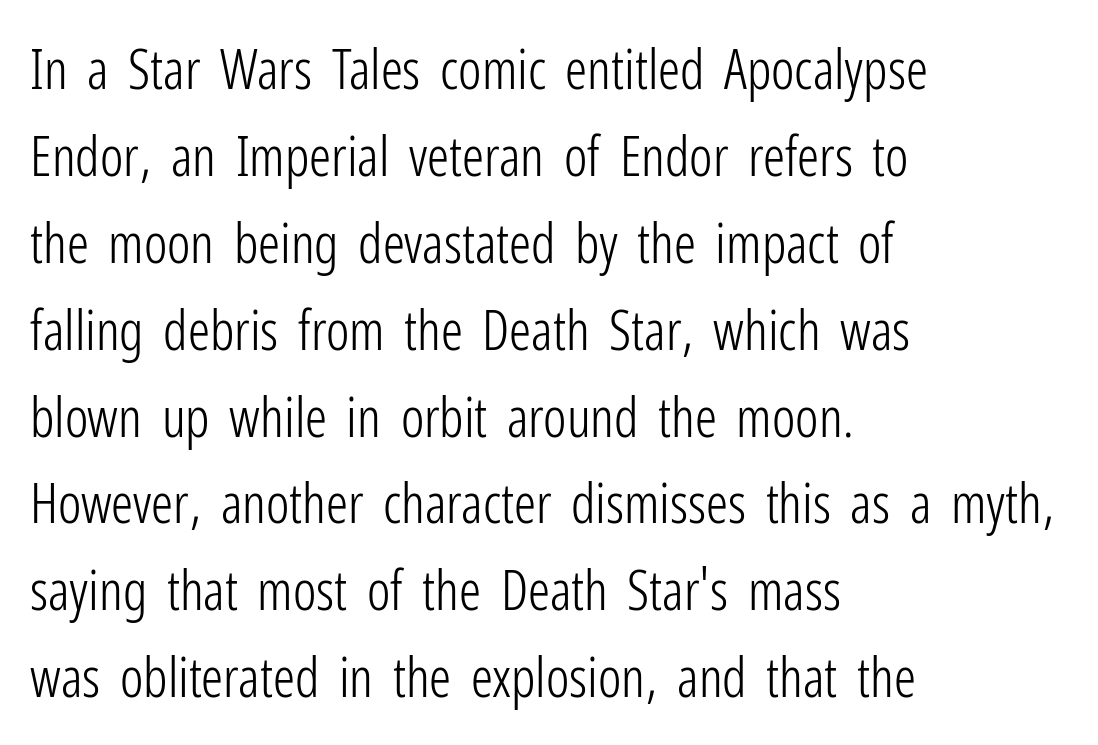
{"serif": "no", "italic": "no", "bold": "no", "weight": "light", "width": "condensed", "stroke_contrast": "low", "x_height": "medium", "monospaced": "no", "underline": "no", "align": "left", "line_spacing": "normal", "line_spacing_ratio": 1.58, "letter_spacing": "normal", "letter_spacing_em": 0.0, "glyph_px": 55}
